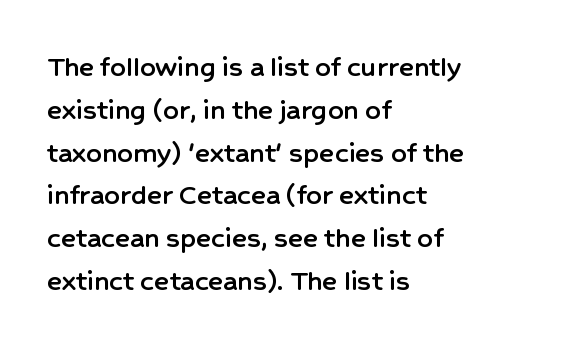
The image shows 31 px sans-serif type, upright; set left-aligned, normal line spacing (1.38x), normal letter spacing, not underlined; low stroke contrast and a medium x-height.
